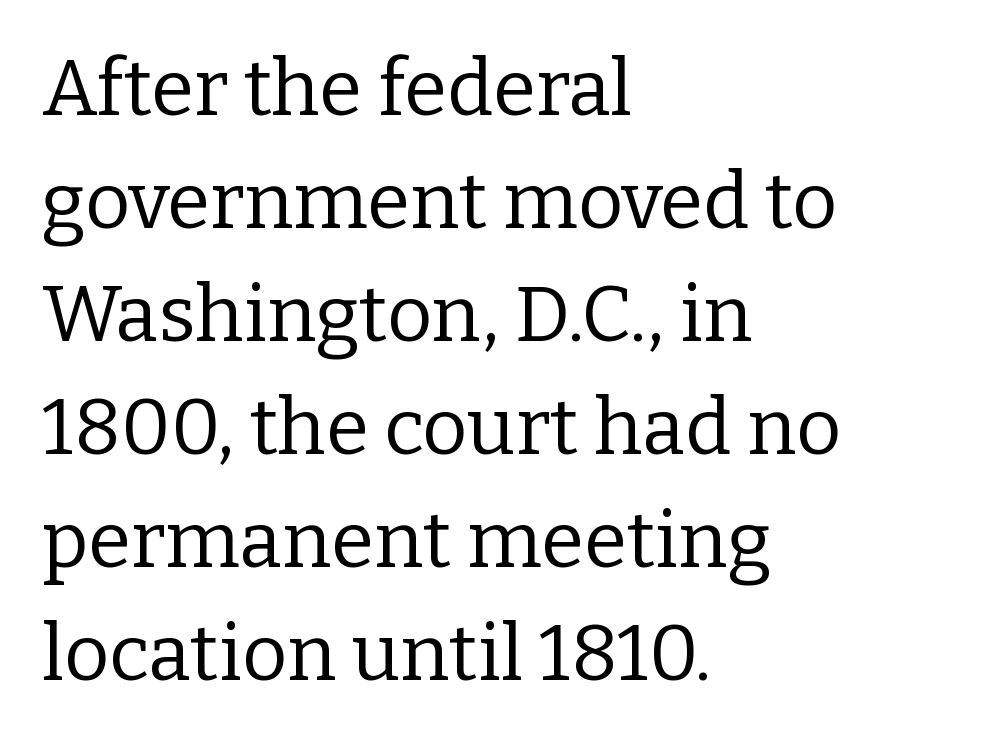
The text was rendered using a seriffed face with decorative stroke endings. The block of text has a typical density, with ordinary space between rows. Weight: regular or lighter. The face used here is proportionally spaced, like ordinary book or web type. A student would call this left alignment; a typographer would say flush left, rag right.
